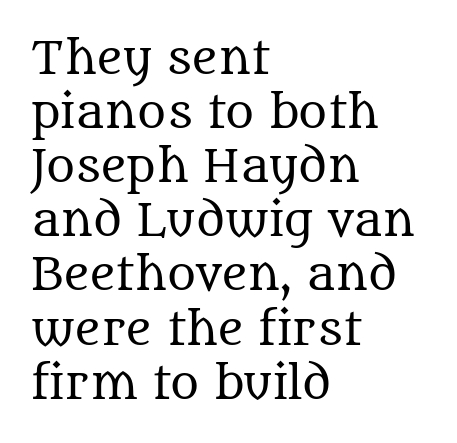
Q: Is the text bold? A: No.
Q: Is the text italic (slanted)? A: No, it is upright.
Q: Is the typeface a serif or a sans-serif typeface? A: Serif.
Q: Is the text underlined? A: No.
Q: How is the paragraph aligned? A: Left-aligned.
Q: Is the spacing between letters normal or unusually wide? A: Normal.
Q: Width (condensed, normal, or wide)? A: Normal.
Q: Stroke contrast? A: Medium.
Q: x-height? A: Large.
Q: Monospaced? A: No.
